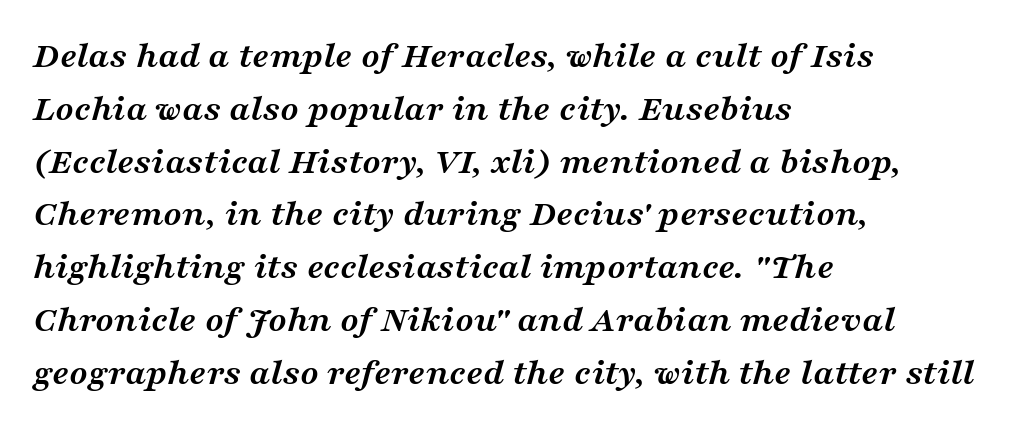
Strong, thick strokes mark this as bold type. One-word summary of the alignment: left. Each row of text sits above clean, open space. Do the characters align in a grid? No, the font is proportional. The font's italic variant was chosen for this text.
